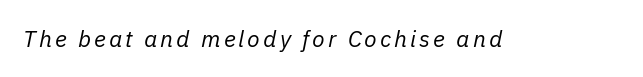
The image shows 23 px text type, italic (leaning right); set not underlined.
